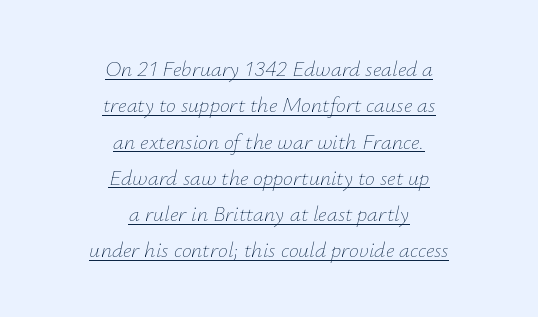
Q: Is the text bold? A: No.
Q: Is the text italic (slanted)? A: Yes, it leans right by about 12 degrees.
Q: Is the text underlined? A: Yes.
Q: How is the paragraph aligned? A: Centered.
Q: Is the spacing between letters normal or unusually wide? A: Normal.
Q: Is the spacing between lines tight, normal or loose? A: Normal.
